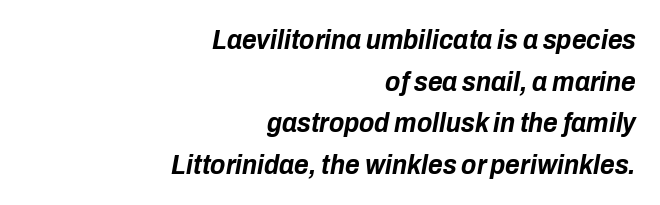
{"italic": "yes", "lean": "right", "slant_degrees": 10, "bold": "yes", "weight": "bold", "width": "condensed", "stroke_contrast": "low", "x_height": "medium", "monospaced": "no", "underline": "no", "align": "right", "line_spacing": "normal", "line_spacing_ratio": 1.49, "letter_spacing": "normal", "letter_spacing_em": 0.0, "glyph_px": 28}
